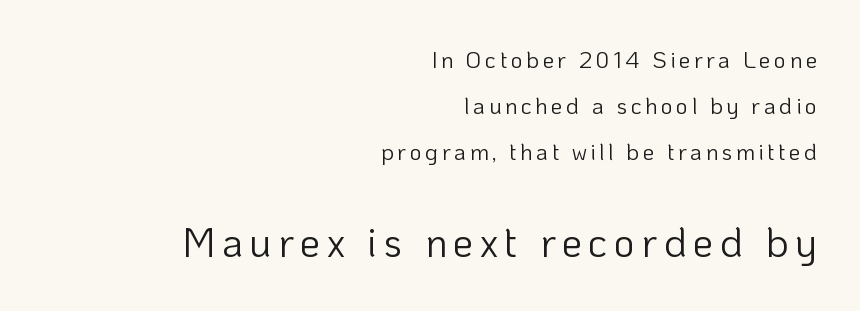
{"serif": "no", "italic": "no", "bold": "no", "weight": "light", "width": "normal", "stroke_contrast": "low", "x_height": "medium", "monospaced": "no", "underline": "no", "align": "right", "line_spacing": "loose", "line_spacing_ratio": 2.0, "larger_block": "second", "size_ratio": 1.78, "glyph_px": 41}
